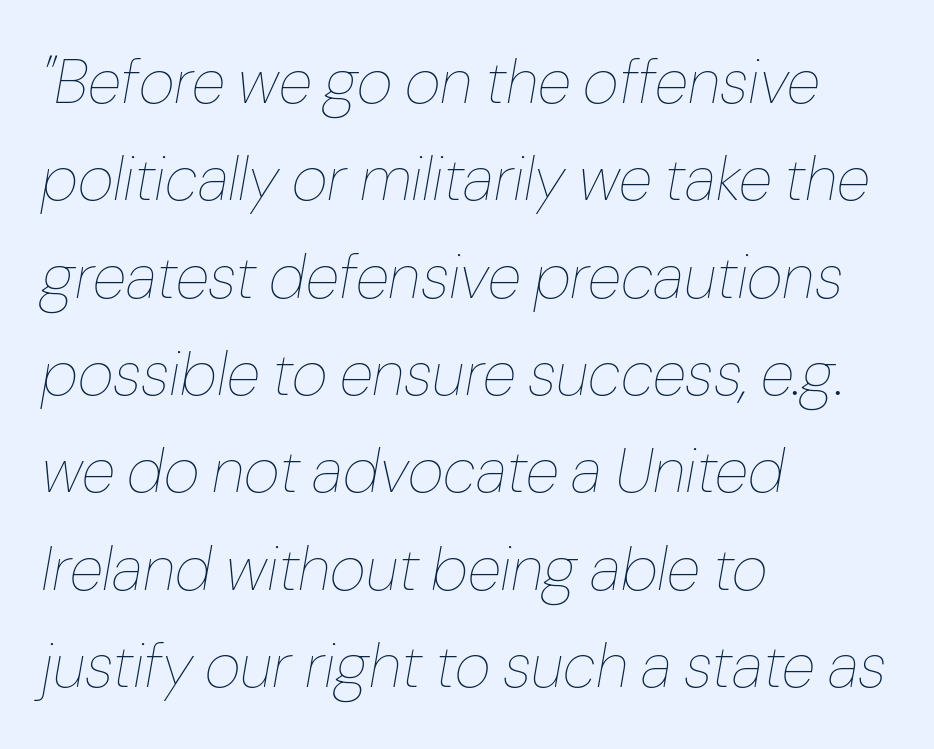
Whoever set this chose a conventional vertical rhythm. Compared with a centered layout, this one pins lines to the left instead. No extra ink here — the face is not bold. Notice how the stems are inclined rather than vertical — that's the hallmark of italics.
